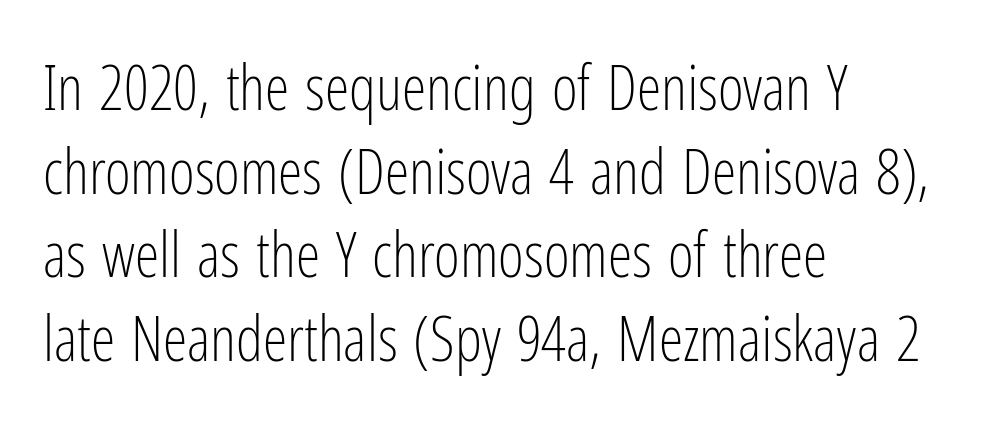
The lettering stays uniformly vertical, giving the passage a roman look. The lines in this sample share a left origin and differ only in where they stop. The letters advance in unequal steps, a hallmark of proportional type. There is no visible air inserted between adjacent glyphs.
